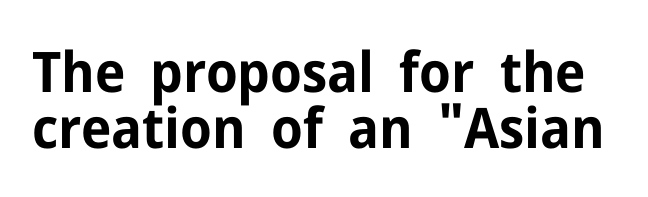
Q: Is the text bold? A: Yes.
Q: Is the text italic (slanted)? A: No, it is upright.
Q: Is the typeface a serif or a sans-serif typeface? A: Sans-serif.
Q: Is the text underlined? A: No.
Q: Is the spacing between letters normal or unusually wide? A: Normal.
Q: Is the spacing between lines tight, normal or loose? A: Tight.
Q: Width (condensed, normal, or wide)? A: Normal.
Q: Stroke contrast? A: Low.
Q: x-height? A: Medium.
Q: Monospaced? A: No.
